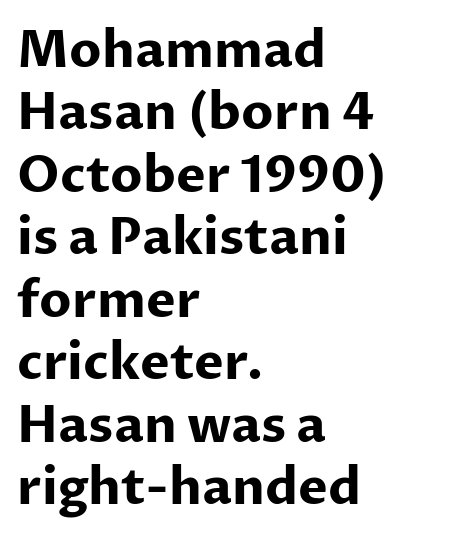
Is there much room between lines? A standard amount, neither cramped nor airy. Each line starts at the same left margin while the right side varies. Students, this is bold: see how much ink each stroke carries. Words float on clear page, feet unadorned. The face used here is proportionally spaced, like ordinary book or web type.
